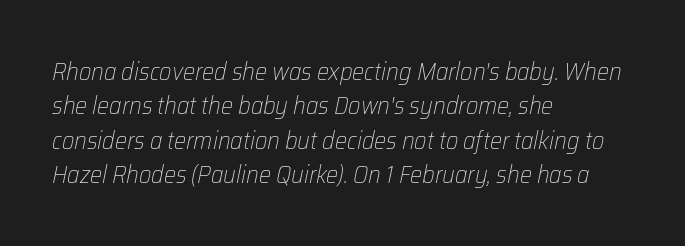
Q: Is the text bold? A: No.
Q: Is the text italic (slanted)? A: Yes, it leans right by about 12 degrees.
Q: Is the text underlined? A: No.
Q: How is the paragraph aligned? A: Left-aligned.
Q: Is the spacing between letters normal or unusually wide? A: Normal.
Q: Is the spacing between lines tight, normal or loose? A: Normal.
